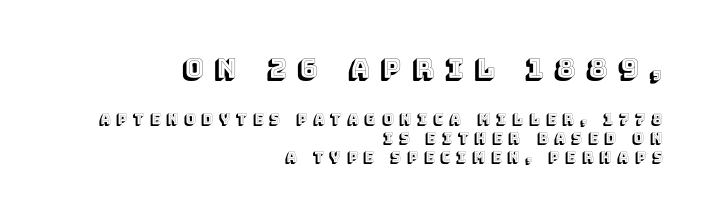
Look at the glyph heights: the upper group is clearly the bigger setting. Horizontally, the lines are justified to the trailing edge only. Ascenders rise straight up at ninety degrees. The rendering uses a moderate line-height, typical for paragraphs. Only glyphs here, with clear space below each row. Short note: letters widely spaced.
